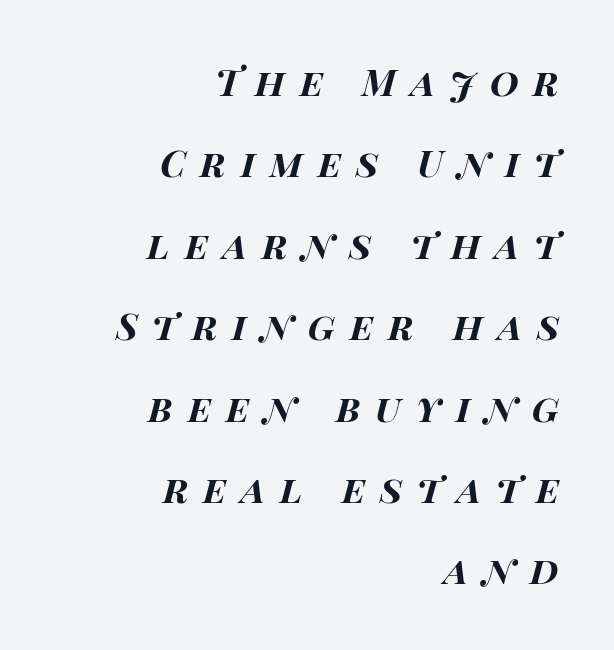
The image shows 37 px bold, wide type, italic (leaning right); set right-aligned, loose line spacing (2.2x), unusually wide letter spacing (+0.4 em), not underlined; high stroke contrast and a large x-height.
